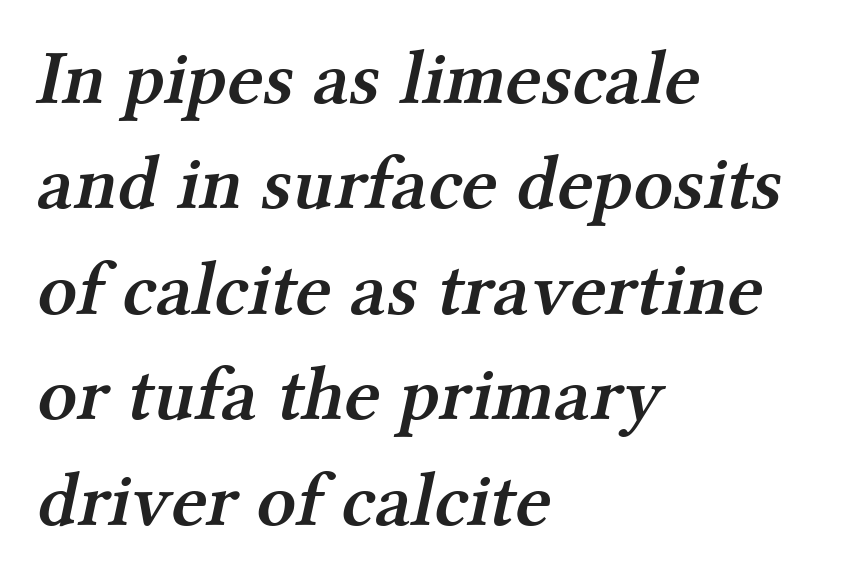
{"serif": "yes", "bold": "semi", "weight": "semibold", "width": "normal", "stroke_contrast": "medium", "x_height": "medium", "monospaced": "no", "underline": "no", "align": "left", "line_spacing": "normal", "line_spacing_ratio": 1.37, "letter_spacing": "normal", "letter_spacing_em": 0.0, "glyph_px": 77}
